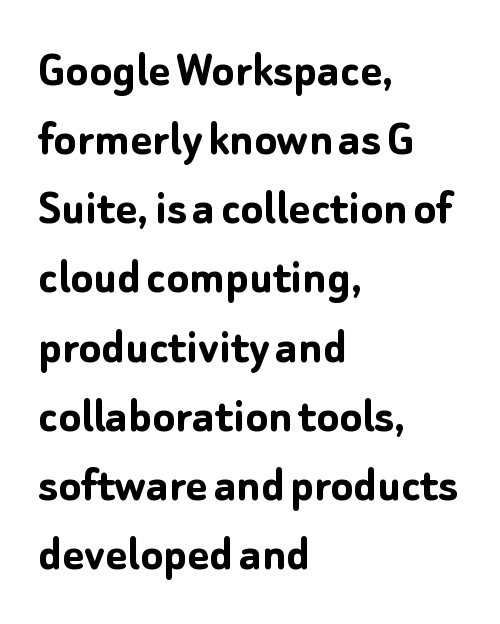
Q: Is the text bold? A: Yes.
Q: Is the text italic (slanted)? A: No, it is upright.
Q: Is the typeface a serif or a sans-serif typeface? A: Sans-serif.
Q: Is the text underlined? A: No.
Q: How is the paragraph aligned? A: Left-aligned.
Q: Is the spacing between letters normal or unusually wide? A: Normal.
Q: Is the spacing between lines tight, normal or loose? A: Normal.
Q: Width (condensed, normal, or wide)? A: Normal.
Q: Stroke contrast? A: Low.
Q: x-height? A: Medium.
Q: Monospaced? A: No.
